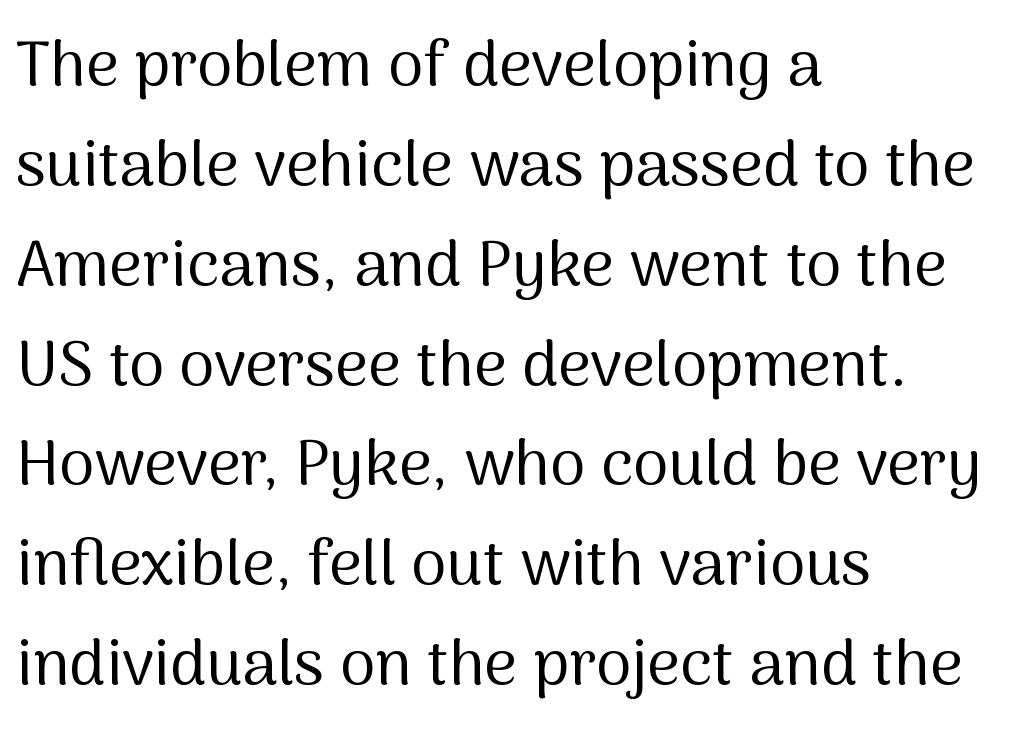
Q: Is the text bold? A: No.
Q: Is the text italic (slanted)? A: No, it is upright.
Q: Is the typeface a serif or a sans-serif typeface? A: Sans-serif.
Q: Is the text underlined? A: No.
Q: How is the paragraph aligned? A: Left-aligned.
Q: Is the spacing between letters normal or unusually wide? A: Normal.
Q: Is the spacing between lines tight, normal or loose? A: Normal.
Q: Width (condensed, normal, or wide)? A: Normal.
Q: Stroke contrast? A: Medium.
Q: x-height? A: Medium.
Q: Monospaced? A: No.
